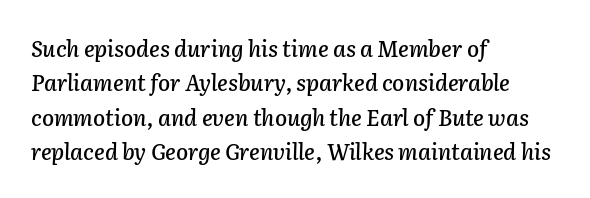
Tall strokes in this sample are angled rather than plumb. Vertical spacing — default. Caption: standard tracking, unaltered. Check the space under the baseline: it is left empty. Line beginnings align vertically; line endings do not.
